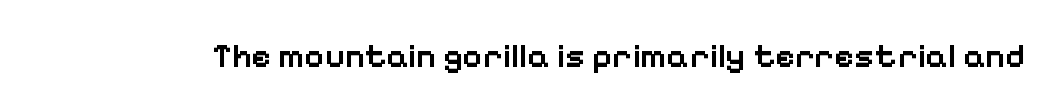
Q: Is the text bold? A: Semi-bold.
Q: Is the text italic (slanted)? A: No, it is upright.
Q: Is the typeface a serif or a sans-serif typeface? A: Sans-serif.
Q: Is the text underlined? A: No.
Q: Is the spacing between letters normal or unusually wide? A: Normal.
Q: Width (condensed, normal, or wide)? A: Normal.
Q: Stroke contrast? A: Low.
Q: x-height? A: Medium.
Q: Monospaced? A: No.
